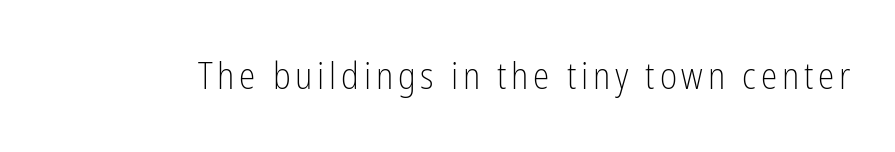
{"serif": "no", "italic": "no", "bold": "no", "weight": "light", "width": "condensed", "stroke_contrast": "low", "x_height": "medium", "monospaced": "no", "underline": "no", "glyph_px": 37}
